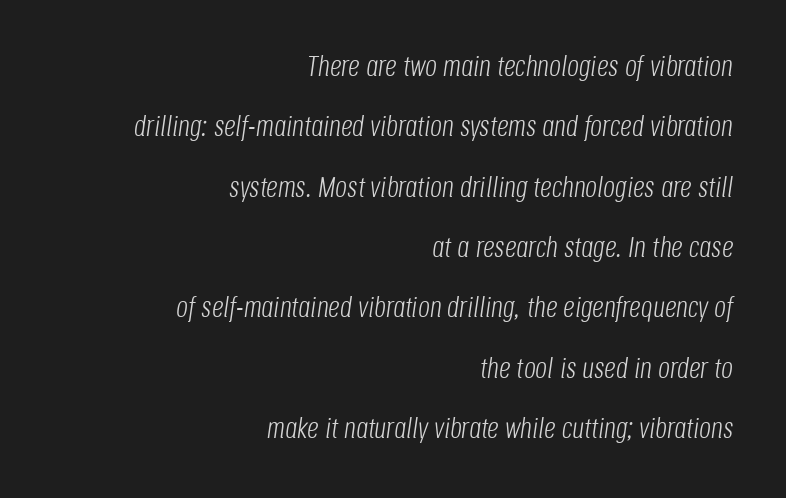
Q: Is the text bold? A: No.
Q: Is the text italic (slanted)? A: Yes, it leans right by about 8 degrees.
Q: Is the text underlined? A: No.
Q: How is the paragraph aligned? A: Right-aligned.
Q: Is the spacing between letters normal or unusually wide? A: Normal.
Q: Is the spacing between lines tight, normal or loose? A: Loose.
Q: Width (condensed, normal, or wide)? A: Condensed.
Q: Stroke contrast? A: Low.
Q: x-height? A: Large.
Q: Monospaced? A: No.
